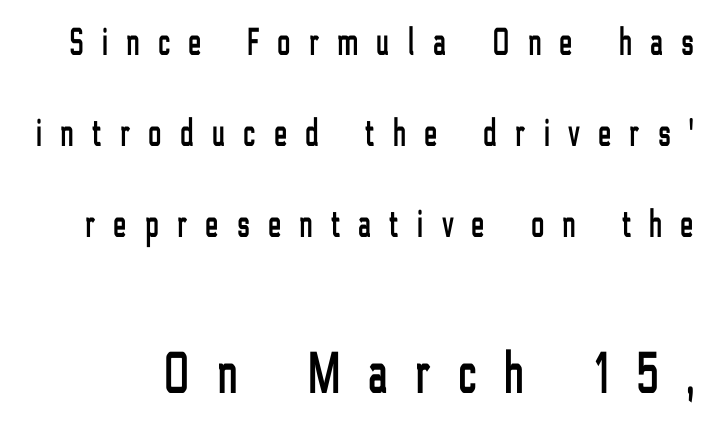
Q: Is the text italic (slanted)? A: No, it is upright.
Q: Is the typeface a serif or a sans-serif typeface? A: Sans-serif.
Q: Is the text underlined? A: No.
Q: Is the spacing between letters normal or unusually wide? A: Unusually wide.
Q: Is the spacing between lines tight, normal or loose? A: Loose.
Q: Which block of text is set in a larger size, the first (top) or the second (bottom)? A: The second (bottom) one.
Q: Width (condensed, normal, or wide)? A: Condensed.
Q: Stroke contrast? A: Low.
Q: x-height? A: Medium.
Q: Monospaced? A: No.
